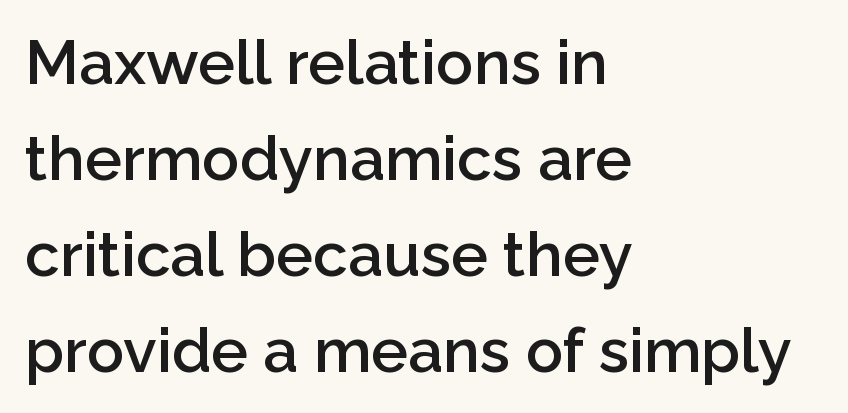
The image shows 62 px semibold sans-serif type, upright; set left-aligned, normal line spacing (1.55x), normal letter spacing, not underlined; low stroke contrast and a medium x-height.
